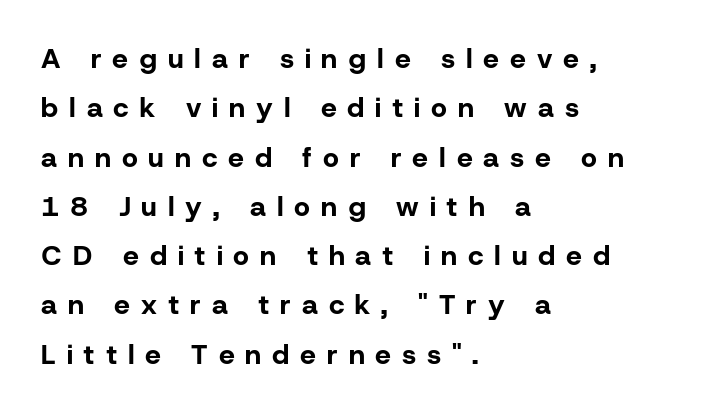
Q: Is the text bold? A: Yes.
Q: Is the text italic (slanted)? A: No, it is upright.
Q: Is the typeface a serif or a sans-serif typeface? A: Sans-serif.
Q: Is the text underlined? A: No.
Q: How is the paragraph aligned? A: Left-aligned.
Q: Is the spacing between letters normal or unusually wide? A: Unusually wide.
Q: Width (condensed, normal, or wide)? A: Normal.
Q: Stroke contrast? A: Low.
Q: x-height? A: Medium.
Q: Monospaced? A: No.
